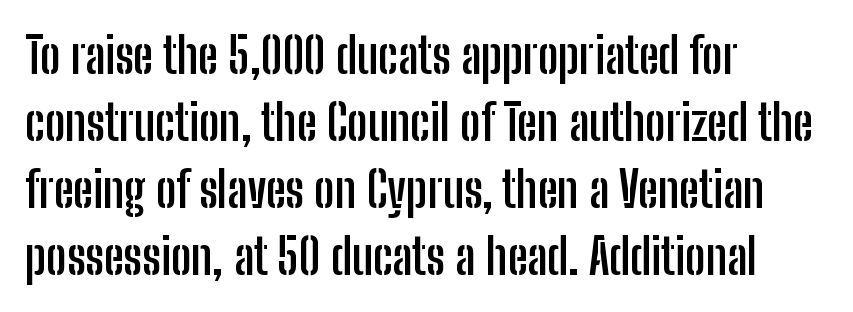
{"serif": "no", "italic": "no", "bold": "yes", "weight": "semibold", "width": "condensed", "stroke_contrast": "low", "x_height": "medium", "monospaced": "no", "underline": "no", "align": "left", "line_spacing": "normal", "line_spacing_ratio": 1.37, "letter_spacing": "normal", "letter_spacing_em": 0.0, "glyph_px": 49}
